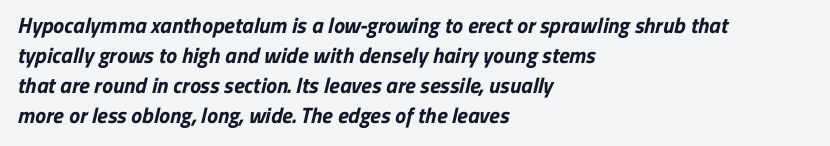
The image shows 22 px bold type; set left-aligned, normal line spacing (1.36x), normal letter spacing, not underlined.
